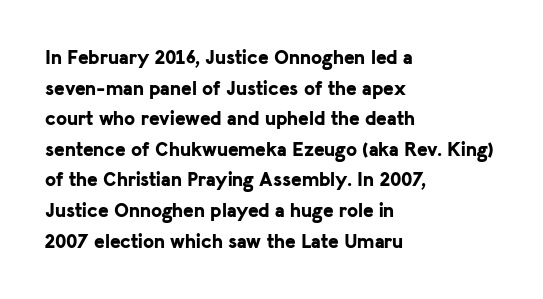
The image shows 20 px bold type, upright; set left-aligned, normal line spacing (1.53x), normal letter spacing, not underlined.
